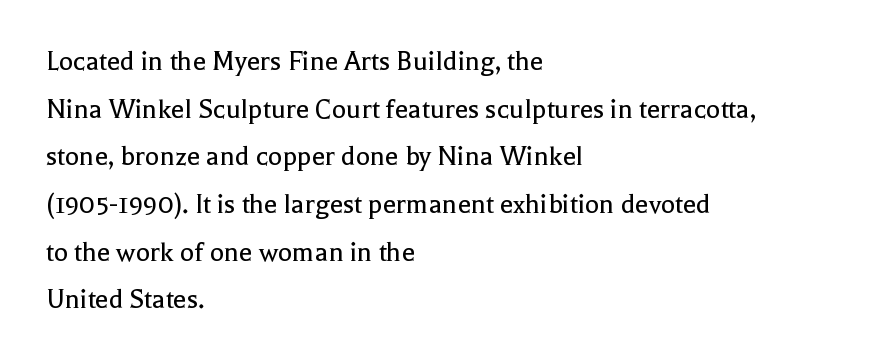
The image shows 30 px regular-weight serif type, upright; set left-aligned, normal line spacing (1.59x), normal letter spacing, not underlined; a medium x-height.
